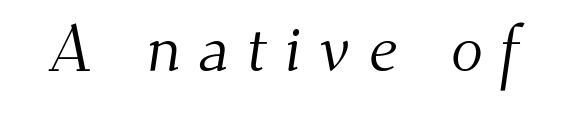
Q: Is the text bold? A: No.
Q: Is the typeface a serif or a sans-serif typeface? A: Serif.
Q: Is the text underlined? A: No.
Q: Is the spacing between letters normal or unusually wide? A: Unusually wide.
Q: Width (condensed, normal, or wide)? A: Normal.
Q: Stroke contrast? A: Medium.
Q: x-height? A: Small.
Q: Monospaced? A: No.
